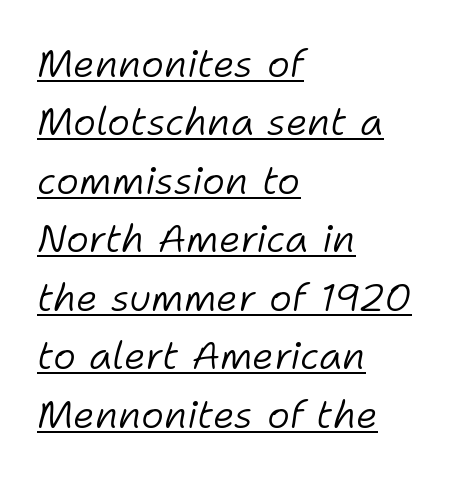
{"italic": "yes", "lean": "right", "slant_degrees": 11, "bold": "no", "weight": "light", "width": "normal", "stroke_contrast": "low", "x_height": "medium", "monospaced": "no", "underline": "yes", "align": "left", "line_spacing": "normal", "line_spacing_ratio": 1.5, "letter_spacing": "normal", "letter_spacing_em": 0.0, "glyph_px": 39}
